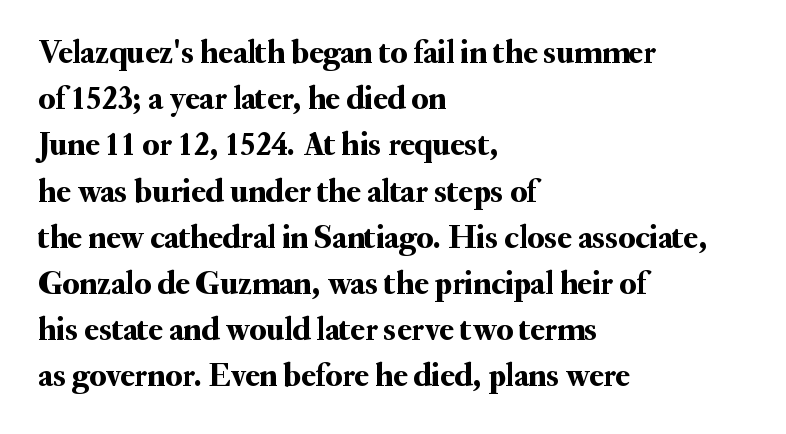
{"serif": "yes", "italic": "no", "width": "normal", "stroke_contrast": "medium", "x_height": "small", "monospaced": "no", "underline": "no", "align": "left", "line_spacing": "normal", "line_spacing_ratio": 1.4, "letter_spacing": "normal", "letter_spacing_em": 0.0, "glyph_px": 33}
